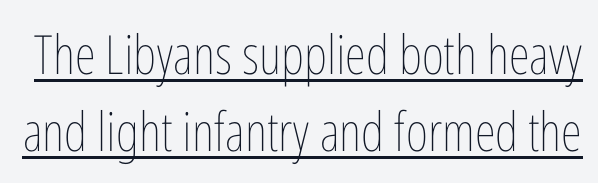
Tracking here is standard; glyphs follow each other at the usual distance. Bold? No — there's no thickening of the strokes. The typography opts for an upright posture over an oblique one. Emphasis is given by a line drawn under the lettering.
